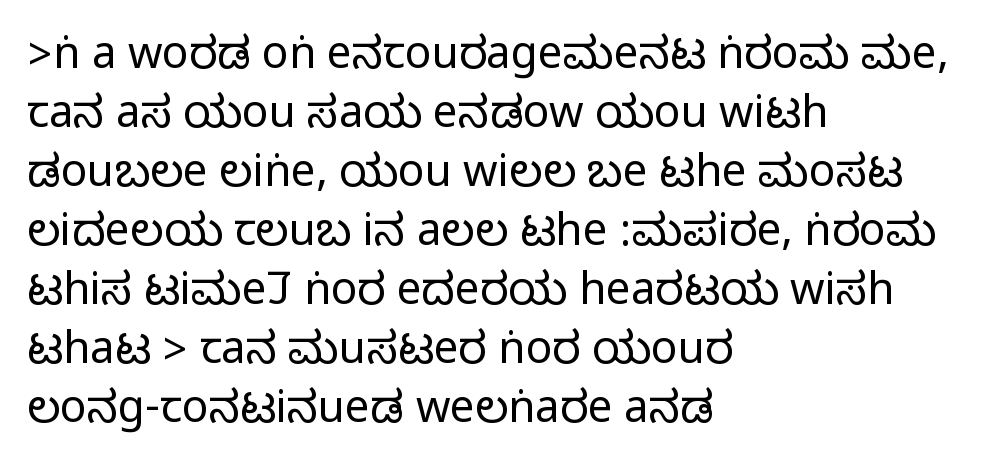
Look at the bottom of the vertical strokes: they stop flat, with no serifs. The letterforms sit shoulder to shoulder at normal distance. The lettering stays uniformly vertical, giving the passage a roman look. The space directly below the letters is spotless. The passage is arranged the way most books set body copy — flush left. Do the characters align in a grid? No, the font is proportional.
